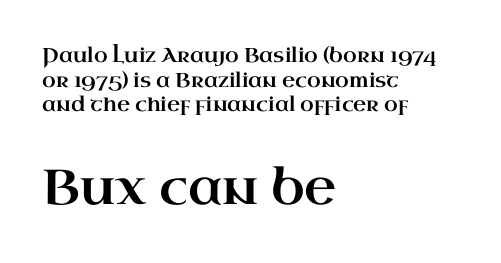
Q: Is the text italic (slanted)? A: No, it is upright.
Q: Is the typeface a serif or a sans-serif typeface? A: Serif.
Q: Is the text underlined? A: No.
Q: How is the paragraph aligned? A: Left-aligned.
Q: Is the spacing between letters normal or unusually wide? A: Normal.
Q: Which block of text is set in a larger size, the first (top) or the second (bottom)? A: The second (bottom) one.
Q: Width (condensed, normal, or wide)? A: Wide.
Q: Stroke contrast? A: High.
Q: x-height? A: Small.
Q: Monospaced? A: No.
